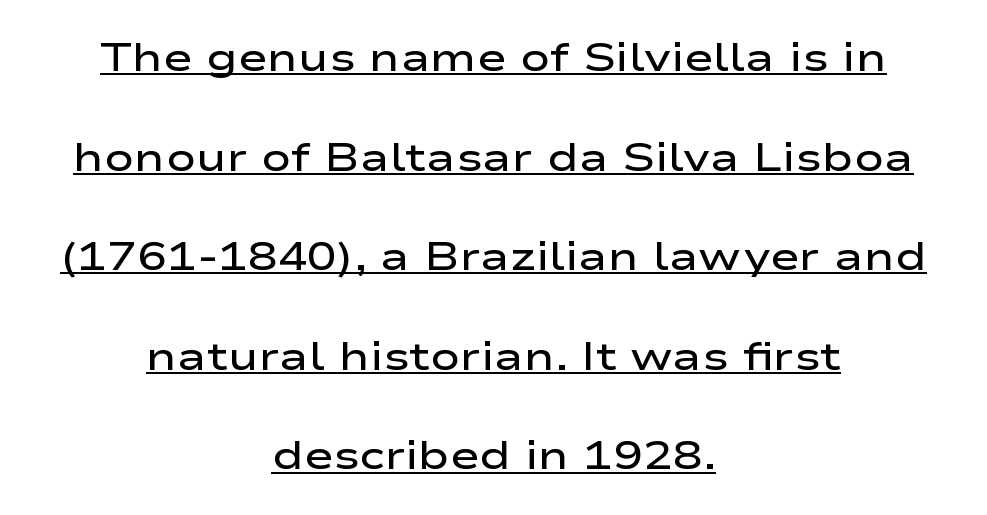
{"serif": "no", "italic": "no", "bold": "semi", "weight": "semibold", "width": "wide", "stroke_contrast": "low", "x_height": "medium", "monospaced": "no", "underline": "yes", "align": "center", "line_spacing": "loose", "line_spacing_ratio": 2.49, "letter_spacing": "normal", "letter_spacing_em": 0.0, "glyph_px": 40}
